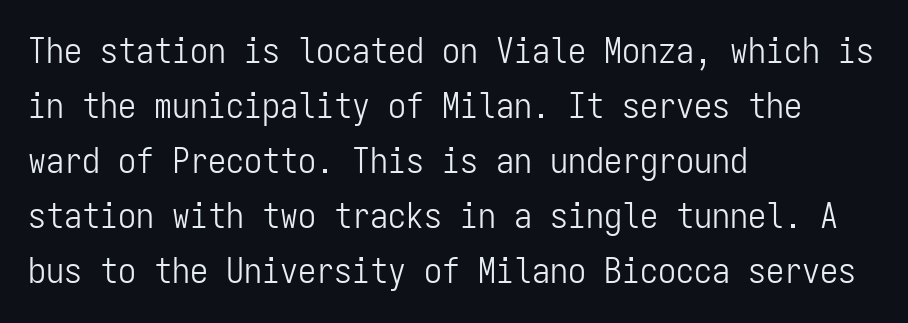
The specimen omits any rule beneath the text block's lines. Vertical spacing — default. Each letter, wide or thin by design, is forced into the same width here. Between one letter and the next there's only the usual sliver of space. The typography opts for an upright posture over an oblique one.
